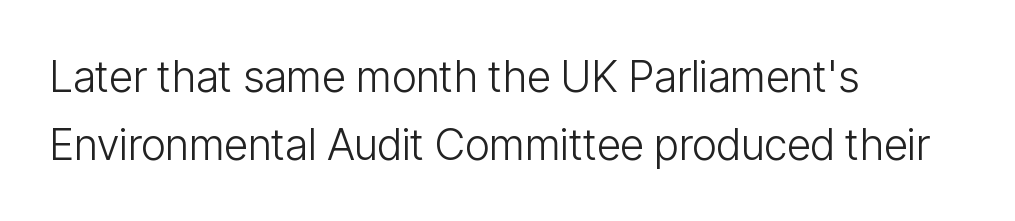
If you measured baseline to baseline, you'd find a middling distance. Summary of weight: not heavy and not bold. Each letter keeps its own natural width here, so spacing adapts to shape. Decoration check: the copy has no underline.
